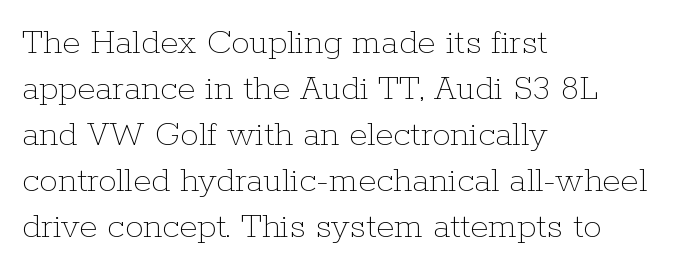
You could not count columns in this text — the font is proportionally spaced. This sample uses an upright cut, with every glyph sitting square on the baseline. Only glyphs here, with clear space below each row. This reads as an unemphasized weight, regular at the heaviest. This sample uses plain, unmodified letter spacing. These lines stack with their left ends in a neat column.
